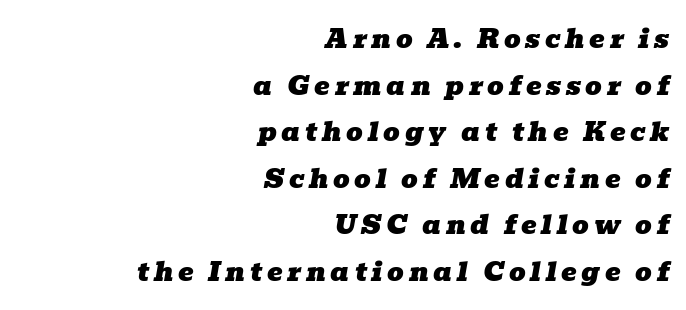
Q: Is the text italic (slanted)? A: Yes, it leans right by about 10 degrees.
Q: Is the text underlined? A: No.
Q: How is the paragraph aligned? A: Right-aligned.
